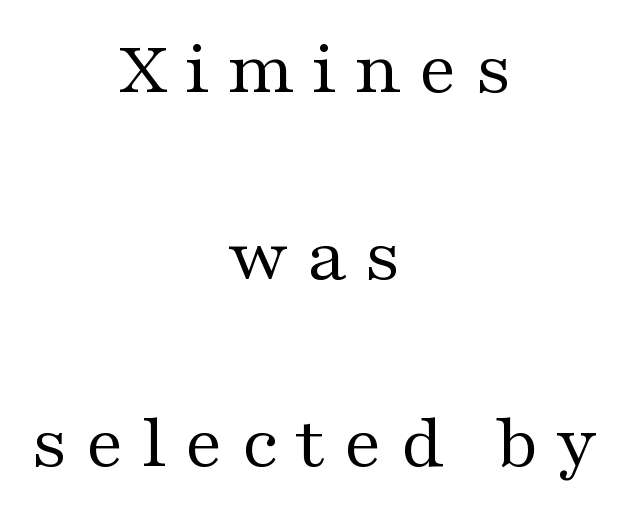
{"serif": "yes", "italic": "no", "bold": "no", "weight": "regular", "width": "wide", "stroke_contrast": "medium", "x_height": "medium", "monospaced": "no", "underline": "no", "align": "center", "line_spacing": "loose", "line_spacing_ratio": 2.4, "letter_spacing": "wide", "letter_spacing_em": 0.22, "glyph_px": 78}
